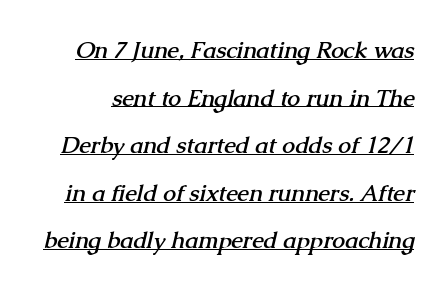
The image shows 23 px bold type; set loose line spacing (2.07x), normal letter spacing, underlined.
